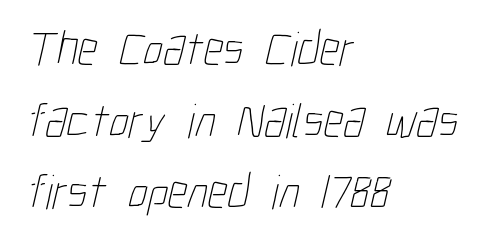
Quick note: interline space is typical. Teacher's note: observe the even left margin — that is flush-left alignment. Stem width sits at or under what a default text font uses. Tracking value appears to be zero — textbook default spacing.
